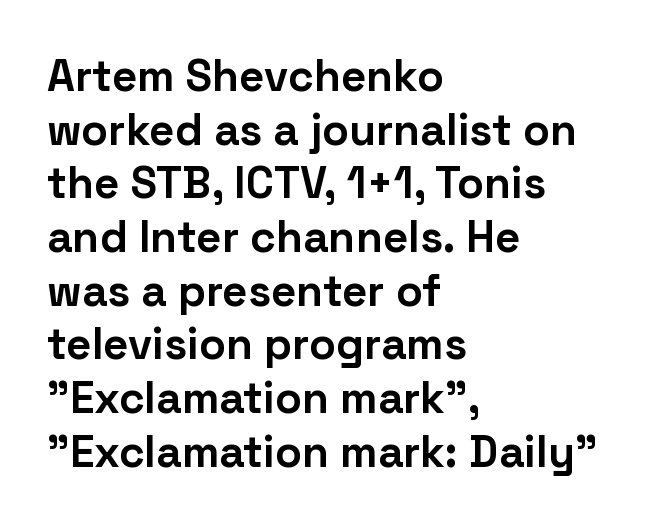
Q: Is the text bold? A: Yes.
Q: Is the text italic (slanted)? A: No, it is upright.
Q: Is the typeface a serif or a sans-serif typeface? A: Sans-serif.
Q: Is the text underlined? A: No.
Q: How is the paragraph aligned? A: Left-aligned.
Q: Is the spacing between letters normal or unusually wide? A: Normal.
Q: Width (condensed, normal, or wide)? A: Normal.
Q: Stroke contrast? A: Low.
Q: x-height? A: Medium.
Q: Monospaced? A: No.
